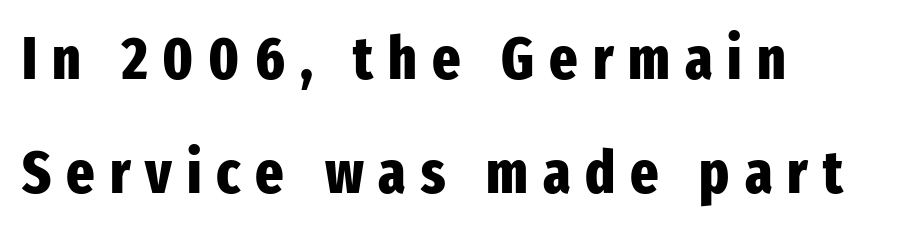
The image shows 60 px heavy, condensed sans-serif type, upright; set left-aligned, loose line spacing (1.9x), unusually wide letter spacing (+0.25 em), not underlined; low stroke contrast and a medium x-height.
